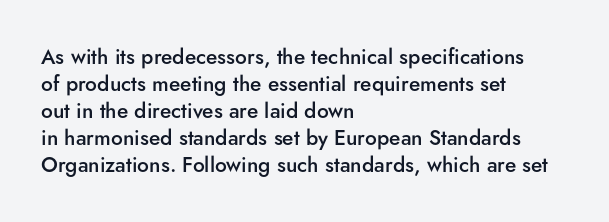
{"italic": "no", "bold": "semi", "underline": "no", "align": "left", "line_spacing": "normal", "line_spacing_ratio": 1.29, "letter_spacing": "normal", "letter_spacing_em": 0.0, "glyph_px": 21}
